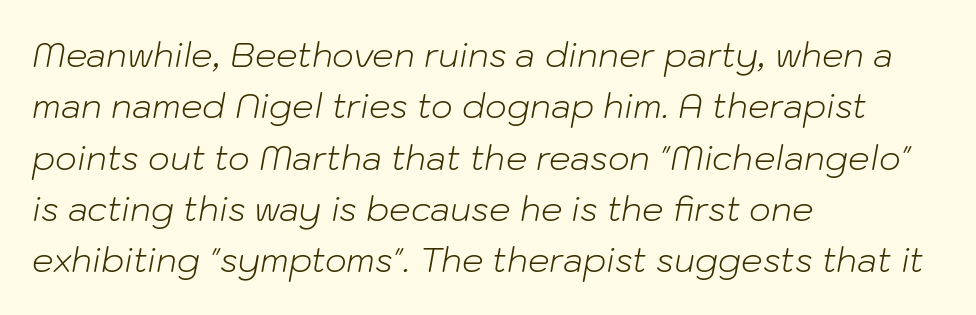
Type without underlining. The text block is weighted toward the left margin, trailing off unevenly rightward. The leading is moderate, giving the passage an even texture. Each stroke keeps to a modest, everyday thickness or less. Think of a printed novel: that variable character pitch is what you see here. Spacing between characters is what you'd get straight out of the box.
